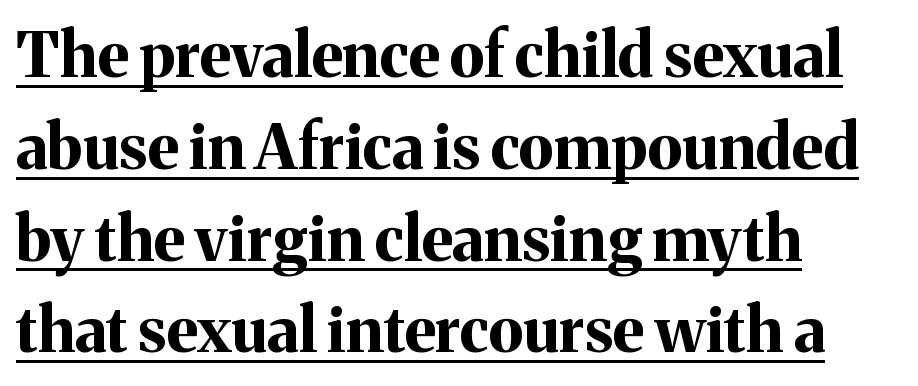
{"serif": "yes", "italic": "no", "bold": "yes", "weight": "bold", "width": "normal", "stroke_contrast": "medium", "x_height": "medium", "monospaced": "no", "underline": "yes", "align": "left", "line_spacing": "normal", "line_spacing_ratio": 1.48, "letter_spacing": "normal", "letter_spacing_em": 0.0, "glyph_px": 62}
